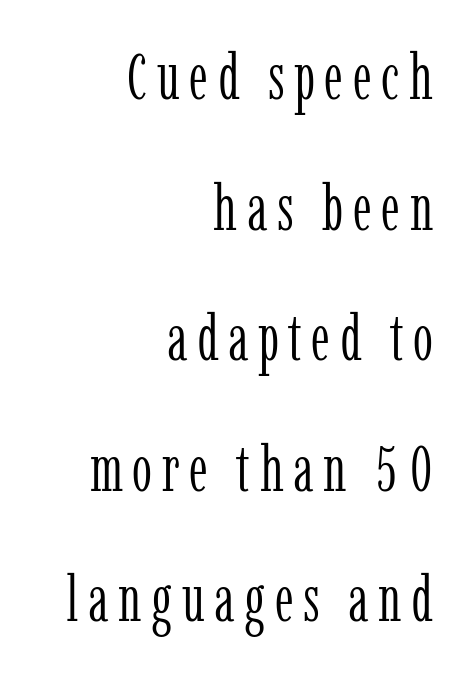
The image shows 64 px light, condensed serif type, upright; set right-aligned, loose line spacing (2.04x), not underlined; low stroke contrast and a medium x-height.
